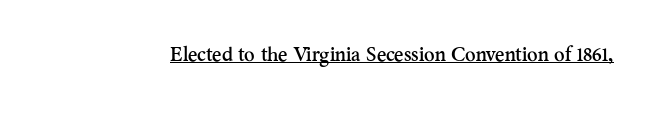
The image shows 20 px text type, upright; set normal letter spacing, underlined.
